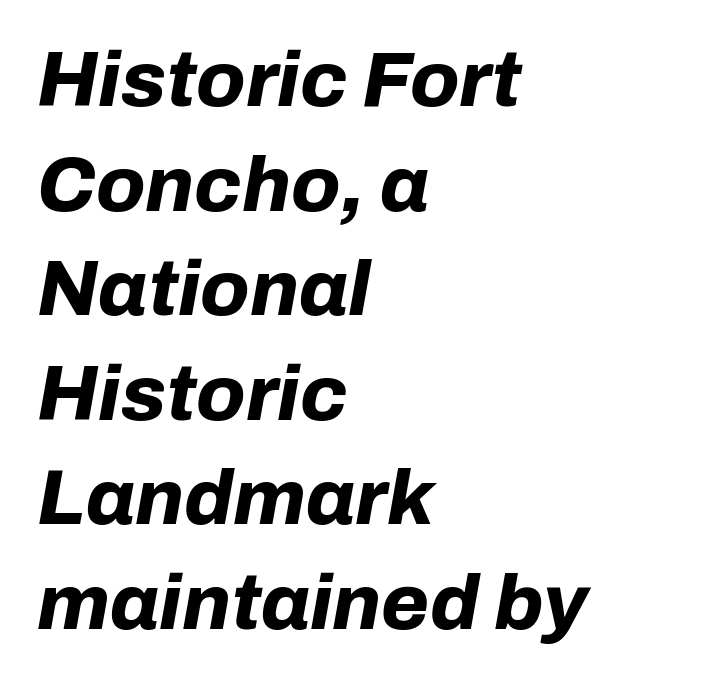
Q: Is the text bold? A: Yes.
Q: Is the text italic (slanted)? A: Yes, it leans right by about 10 degrees.
Q: Is the text underlined? A: No.
Q: How is the paragraph aligned? A: Left-aligned.
Q: Is the spacing between letters normal or unusually wide? A: Normal.
Q: Is the spacing between lines tight, normal or loose? A: Normal.
Q: Width (condensed, normal, or wide)? A: Normal.
Q: Stroke contrast? A: Low.
Q: x-height? A: Medium.
Q: Monospaced? A: No.
